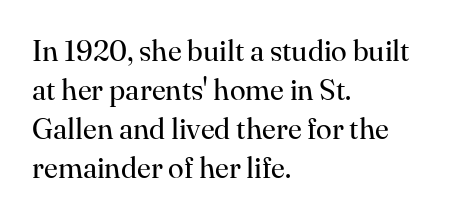
{"serif": "yes", "italic": "no", "bold": "no", "weight": "regular", "width": "normal", "stroke_contrast": "high", "x_height": "small", "monospaced": "no", "underline": "no", "align": "left", "line_spacing": "normal", "line_spacing_ratio": 1.35, "letter_spacing": "normal", "letter_spacing_em": 0.0, "glyph_px": 29}
